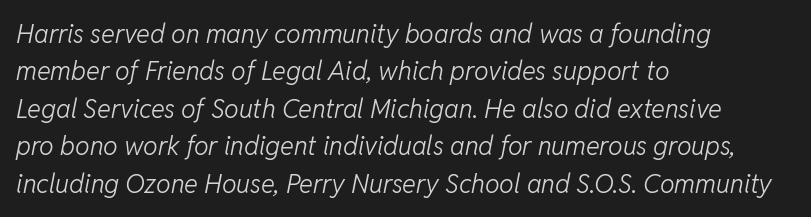
Q: Is the text bold? A: No.
Q: Is the text italic (slanted)? A: Yes, it leans right by about 11 degrees.
Q: Is the text underlined? A: No.
Q: How is the paragraph aligned? A: Left-aligned.
Q: Is the spacing between letters normal or unusually wide? A: Normal.
Q: Is the spacing between lines tight, normal or loose? A: Normal.
